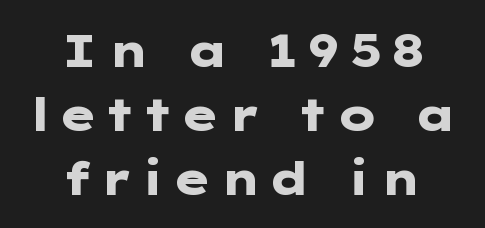
The image shows 46 px heavy, wide sans-serif type, upright; set centered, normal line spacing (1.39x), not underlined; low stroke contrast and a medium x-height.
